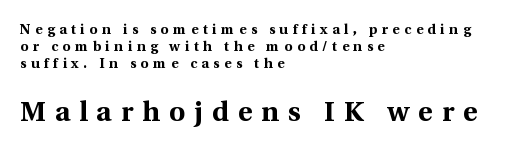
Q: Is the text bold? A: Yes.
Q: Is the text italic (slanted)? A: No, it is upright.
Q: Is the typeface a serif or a sans-serif typeface? A: Serif.
Q: Is the text underlined? A: No.
Q: How is the paragraph aligned? A: Left-aligned.
Q: Is the spacing between letters normal or unusually wide? A: Unusually wide.
Q: Which block of text is set in a larger size, the first (top) or the second (bottom)? A: The second (bottom) one.
Q: Width (condensed, normal, or wide)? A: Normal.
Q: x-height? A: Medium.
Q: Monospaced? A: No.
